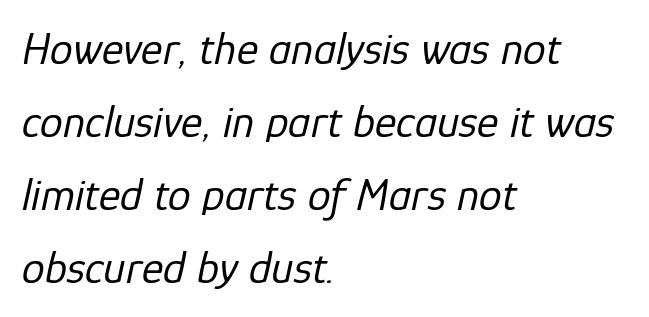
Do the characters align in a grid? No, the font is proportional. The rendering uses a moderate line-height, typical for paragraphs. The text carries the slant typical of an italic or oblique font. Rule under the text: the space is simply empty. Stem width sits at or under what a default text font uses. A typesetter would call this zero additional tracking.
